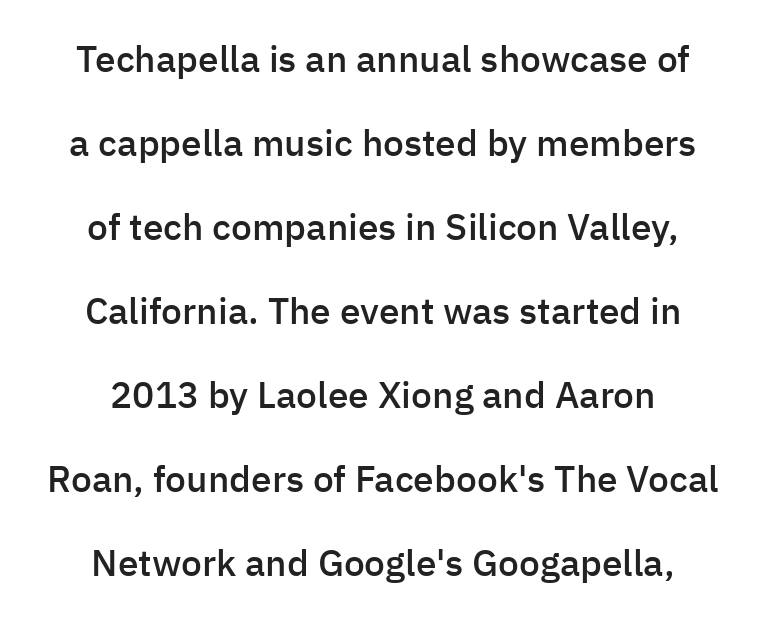
{"serif": "no", "italic": "no", "bold": "semi", "weight": "semibold", "width": "normal", "stroke_contrast": "low", "x_height": "medium", "monospaced": "no", "underline": "no", "align": "center", "line_spacing": "loose", "line_spacing_ratio": 2.27, "letter_spacing": "normal", "letter_spacing_em": 0.0, "glyph_px": 37}
